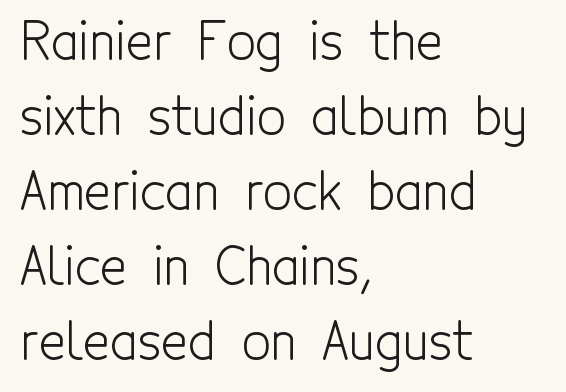
Q: Is the text bold? A: No.
Q: Is the text italic (slanted)? A: No, it is upright.
Q: Is the typeface a serif or a sans-serif typeface? A: Sans-serif.
Q: Is the text underlined? A: No.
Q: How is the paragraph aligned? A: Left-aligned.
Q: Is the spacing between letters normal or unusually wide? A: Normal.
Q: Is the spacing between lines tight, normal or loose? A: Normal.
Q: Width (condensed, normal, or wide)? A: Condensed.
Q: x-height? A: Medium.
Q: Monospaced? A: No.
